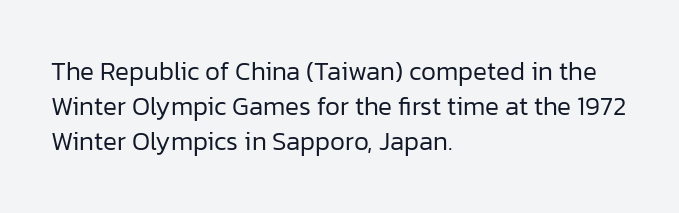
How are the letters spaced? Ordinarily, with no added tracking. Has an underline been added? It has not. Honestly, the row spacing looks completely unremarkable. The font is comparable to plain body text, perhaps lighter. Visually the block forms a straight wall on the left and a jagged coastline on the right.
